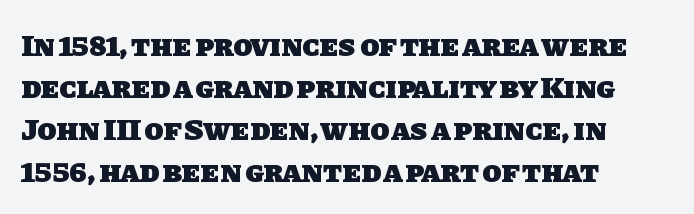
Q: Is the text bold? A: Yes.
Q: Is the typeface a serif or a sans-serif typeface? A: Sans-serif.
Q: Is the text underlined? A: No.
Q: How is the paragraph aligned? A: Left-aligned.
Q: Is the spacing between letters normal or unusually wide? A: Normal.
Q: Is the spacing between lines tight, normal or loose? A: Normal.
Q: Width (condensed, normal, or wide)? A: Normal.
Q: Stroke contrast? A: Low.
Q: x-height? A: Large.
Q: Monospaced? A: No.
